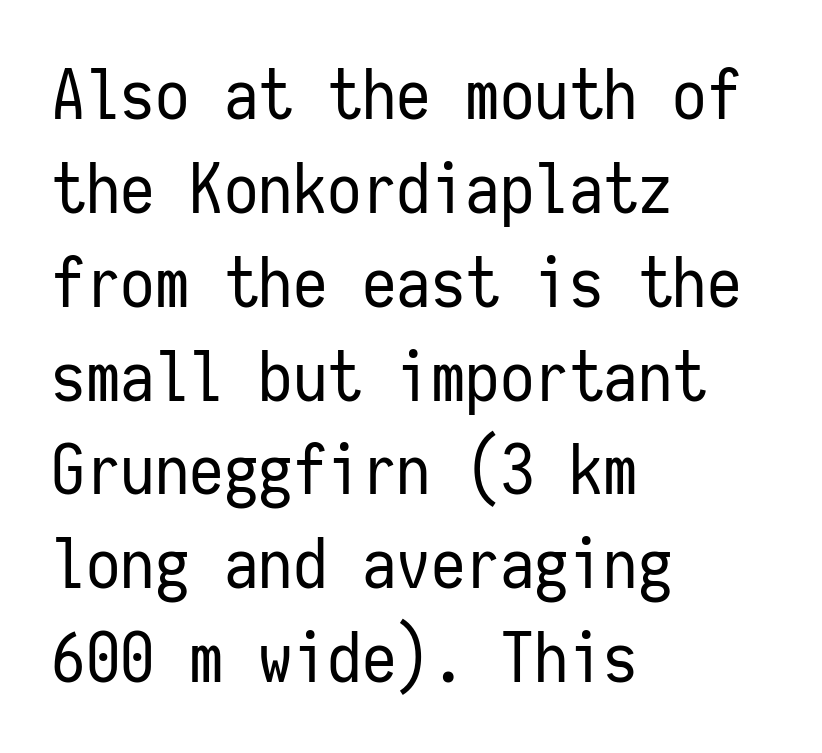
{"serif": "no", "italic": "no", "bold": "no", "weight": "regular", "width": "condensed", "stroke_contrast": "low", "x_height": "medium", "monospaced": "yes", "underline": "no", "align": "left", "line_spacing": "normal", "line_spacing_ratio": 1.36, "letter_spacing": "normal", "letter_spacing_em": 0.0, "glyph_px": 69}
